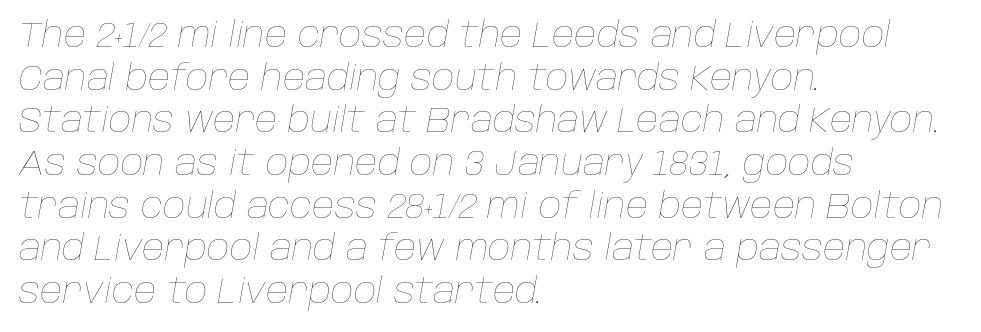
The image shows 35 px thin type, italic (leaning right); set left-aligned, line spacing 1.22x, normal letter spacing, not underlined; low stroke contrast and a large x-height.
